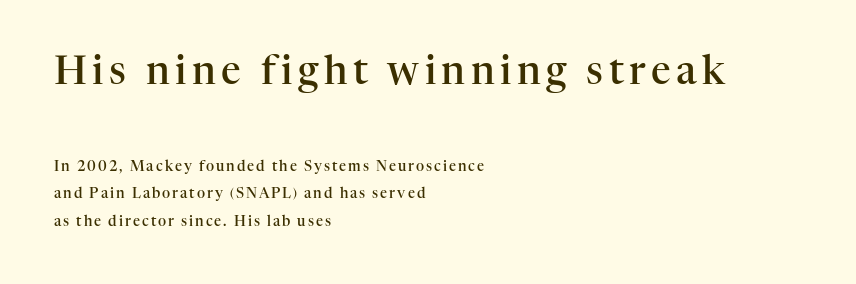
The rendering uses a semibold face; strokes are thickened but not to full bold. What's the leading like? Stretched, with rows far apart. Here the first block reads like a headline and the second like body copy. The text block is weighted toward the left margin, trailing off unevenly rightward. Regarding serifs, this sample has them.
